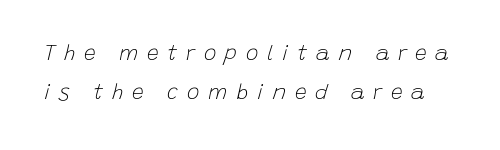
Spacing between characters has been opened up far beyond the box default. Stroke thickness stays within the range of a standard reading face or lighter. The glyphs look as if they've been sheared to an angle. Bare-footed words on every line.
